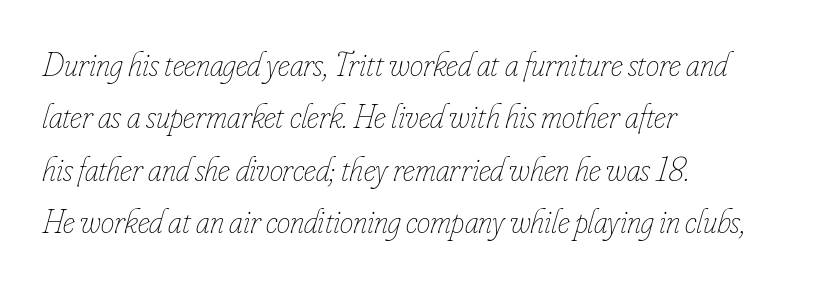
{"italic": "yes", "lean": "right", "slant_degrees": 16, "bold": "no", "weight": "thin", "width": "condensed", "stroke_contrast": "low", "x_height": "small", "monospaced": "no", "underline": "no", "align": "left", "line_spacing": "normal", "line_spacing_ratio": 1.54, "letter_spacing": "normal", "letter_spacing_em": 0.0, "glyph_px": 34}
